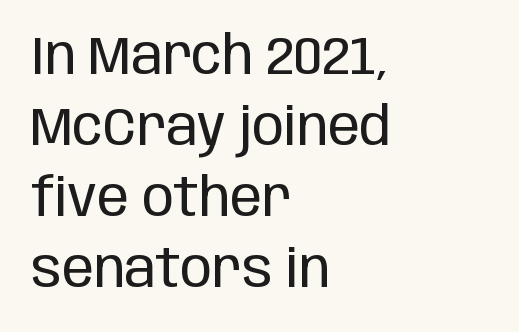
Alignment: flush left. Stems here are at most as thick as an everyday book face. Letter spacing: default. Decoration check: the copy has no underline. The lines sit at an ordinary, default distance from one another. Here the designer chose a conventional face with non-uniform glyph widths.
